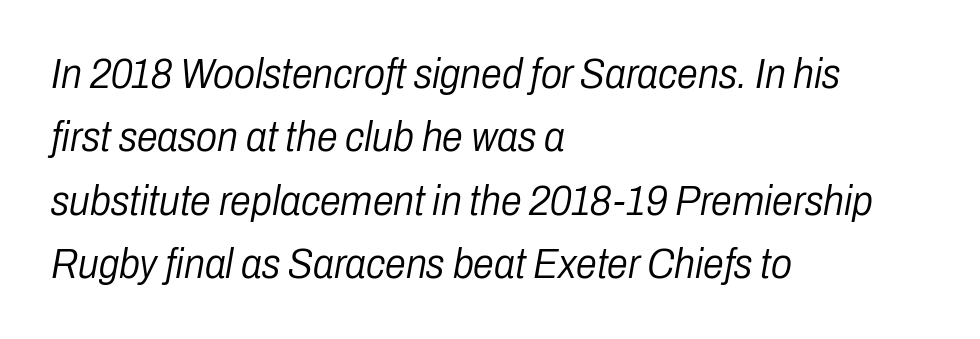
Q: Is the text bold? A: No.
Q: Is the text italic (slanted)? A: Yes, it leans right by about 10 degrees.
Q: Is the text underlined? A: No.
Q: How is the paragraph aligned? A: Left-aligned.
Q: Is the spacing between letters normal or unusually wide? A: Normal.
Q: Is the spacing between lines tight, normal or loose? A: Normal.
Q: Width (condensed, normal, or wide)? A: Condensed.
Q: Stroke contrast? A: Low.
Q: x-height? A: Medium.
Q: Monospaced? A: No.
